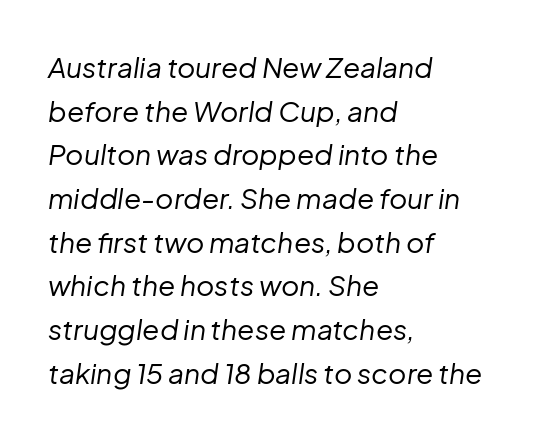
{"italic": "yes", "lean": "right", "slant_degrees": 8, "bold": "no", "weight": "regular", "width": "normal", "stroke_contrast": "low", "x_height": "medium", "monospaced": "no", "underline": "no", "align": "left", "line_spacing": "normal", "line_spacing_ratio": 1.56, "letter_spacing": "normal", "letter_spacing_em": 0.0, "glyph_px": 28}
